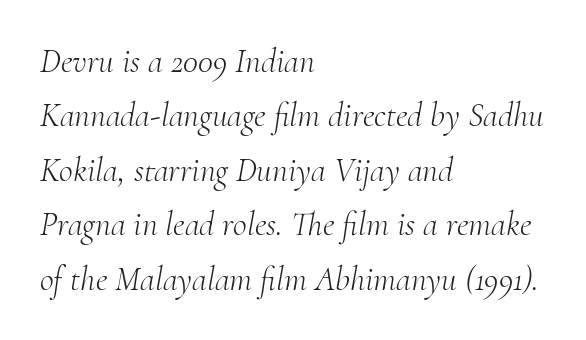
The image shows 34 px light serif type, italic (leaning right); set left-aligned, normal line spacing (1.6x), normal letter spacing, not underlined; medium stroke contrast and a small x-height.
